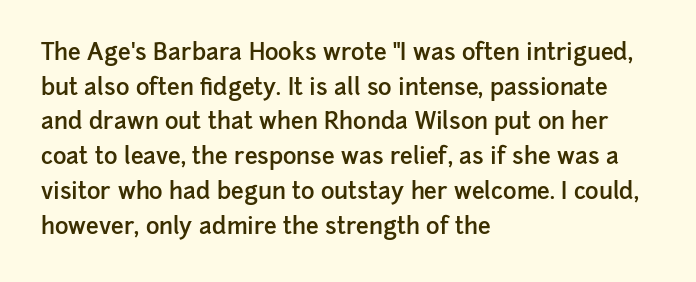
{"italic": "no", "bold": "semi", "underline": "no", "align": "left", "line_spacing": "normal", "line_spacing_ratio": 1.51, "letter_spacing": "normal", "letter_spacing_em": 0.0, "glyph_px": 23}
